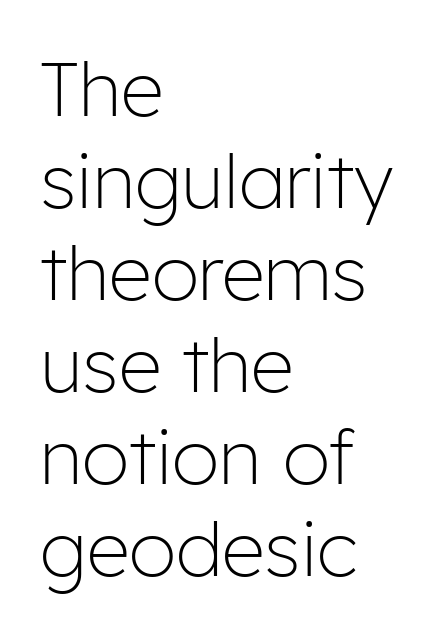
{"serif": "no", "italic": "no", "bold": "no", "weight": "light", "width": "normal", "stroke_contrast": "low", "x_height": "medium", "monospaced": "no", "underline": "no", "align": "left", "line_spacing_ratio": 1.21, "letter_spacing": "normal", "letter_spacing_em": 0.0, "glyph_px": 76}
